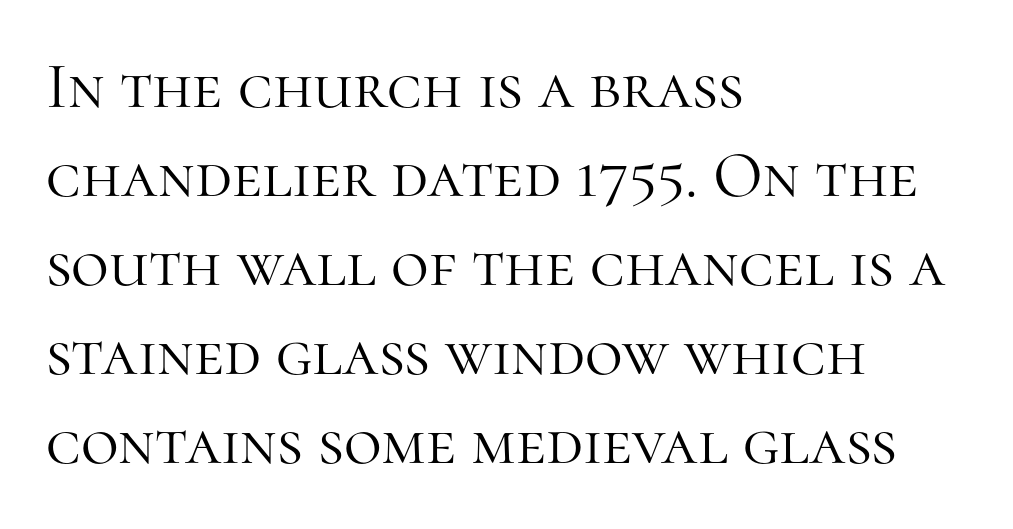
{"serif": "yes", "italic": "no", "bold": "no", "weight": "light", "width": "normal", "stroke_contrast": "high", "x_height": "medium", "monospaced": "no", "underline": "no", "align": "left", "line_spacing": "normal", "line_spacing_ratio": 1.37, "letter_spacing": "normal", "letter_spacing_em": 0.0, "glyph_px": 65}
